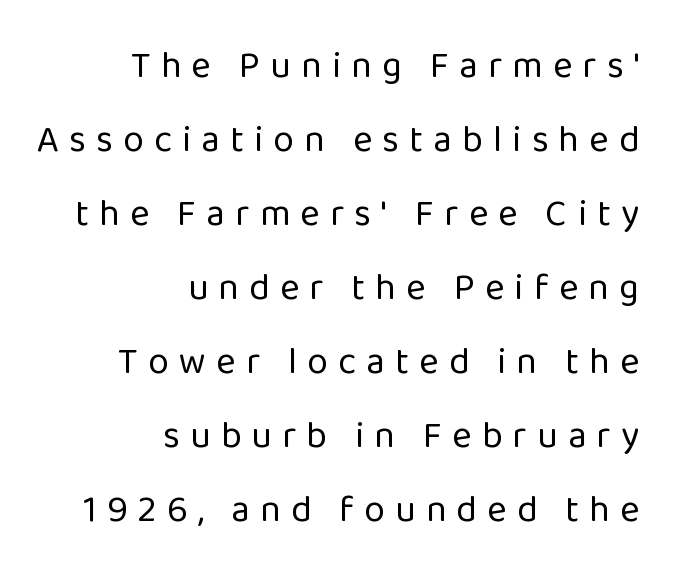
{"serif": "no", "italic": "no", "bold": "no", "weight": "regular", "width": "normal", "stroke_contrast": "low", "x_height": "medium", "monospaced": "no", "underline": "no", "align": "right", "line_spacing": "loose", "line_spacing_ratio": 2.0, "letter_spacing": "wide", "letter_spacing_em": 0.28, "glyph_px": 37}
